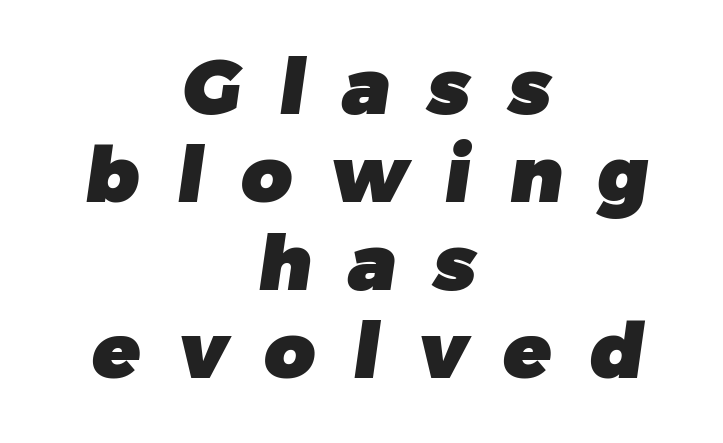
{"serif": "no", "bold": "yes", "weight": "heavy", "width": "normal", "stroke_contrast": "low", "x_height": "medium", "monospaced": "no", "underline": "no", "align": "center", "line_spacing": "tight", "line_spacing_ratio": 1.13, "letter_spacing": "wide", "letter_spacing_em": 0.49, "glyph_px": 78}
